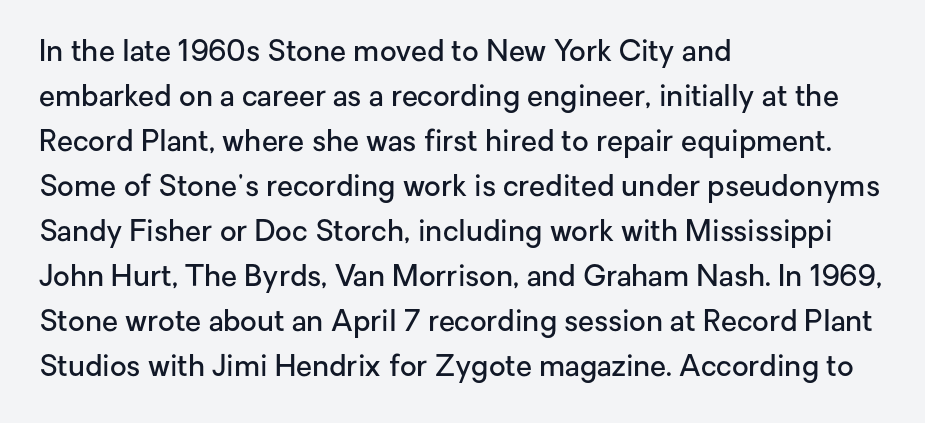
A typesetter would call this proportional, since set widths differ per character. The passage shown is typeset with a sans-serif family. Italic? Not at all — the glyphs are vertical. A typesetter would call this leading conventional body-copy spacing.
